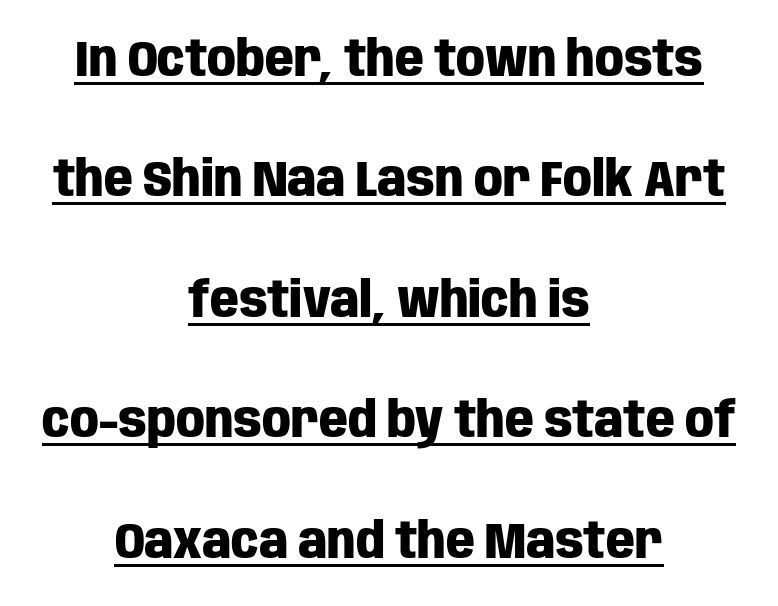
Whoever set this chose breathing room over compactness in the vertical rhythm. The rendered words wear a rule along their underside. Each line is balanced around a shared central axis. Spacing between characters is what you'd get straight out of the box. Serifs: no, the terminals of the letterforms are clean.
